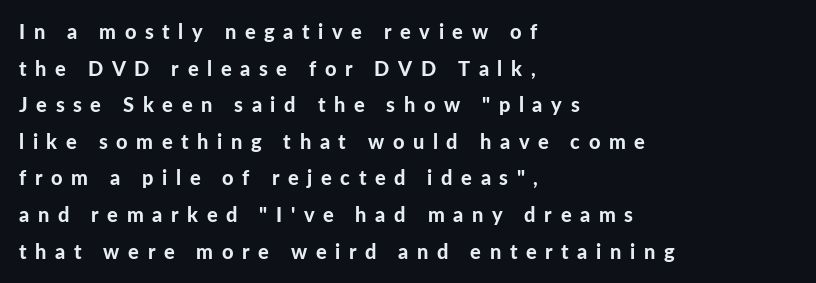
Q: Is the text bold? A: Yes.
Q: Is the text italic (slanted)? A: No, it is upright.
Q: Is the text underlined? A: No.
Q: How is the paragraph aligned? A: Left-aligned.
Q: Is the spacing between letters normal or unusually wide? A: Unusually wide.
